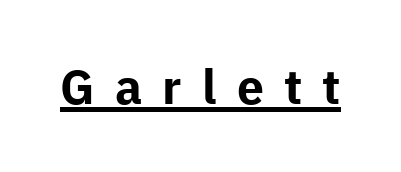
{"serif": "no", "italic": "no", "bold": "yes", "weight": "bold", "width": "normal", "stroke_contrast": "low", "x_height": "medium", "monospaced": "no", "underline": "yes", "letter_spacing": "wide", "letter_spacing_em": 0.42, "glyph_px": 48}
